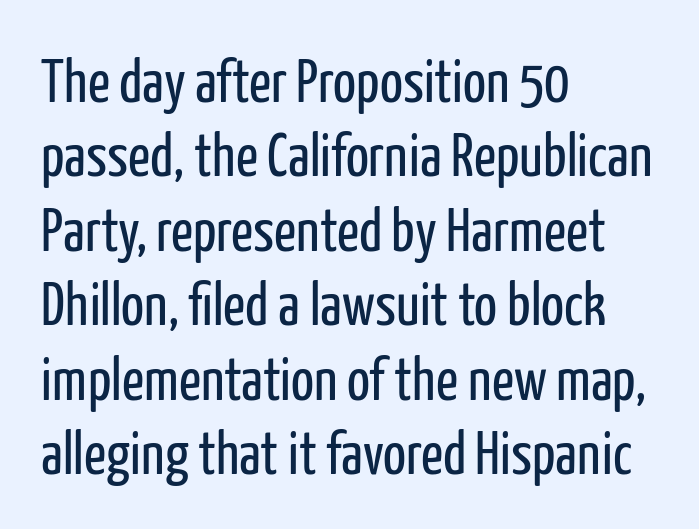
Q: Is the text bold? A: No.
Q: Is the text italic (slanted)? A: No, it is upright.
Q: Is the typeface a serif or a sans-serif typeface? A: Sans-serif.
Q: Is the text underlined? A: No.
Q: How is the paragraph aligned? A: Left-aligned.
Q: Is the spacing between letters normal or unusually wide? A: Normal.
Q: Width (condensed, normal, or wide)? A: Condensed.
Q: Stroke contrast? A: Low.
Q: x-height? A: Medium.
Q: Monospaced? A: No.
